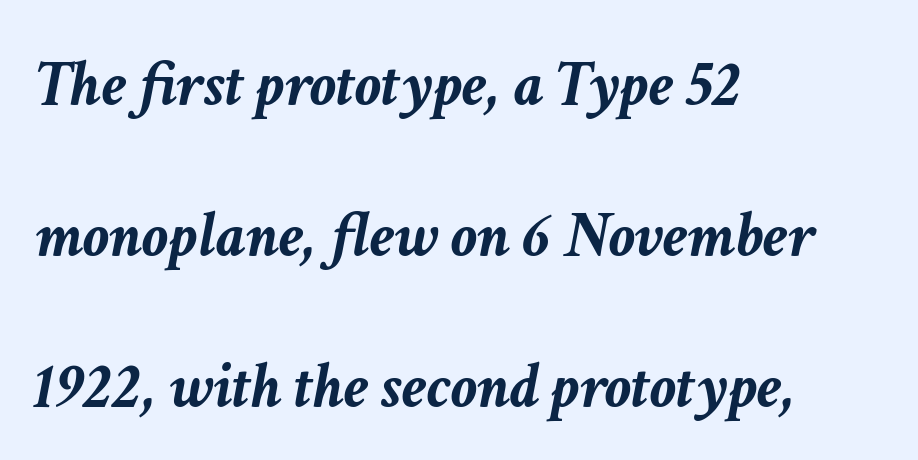
The image shows 65 px semibold type, italic (leaning right); set left-aligned, loose line spacing (2.32x), normal letter spacing, not underlined; low stroke contrast and a medium x-height.
